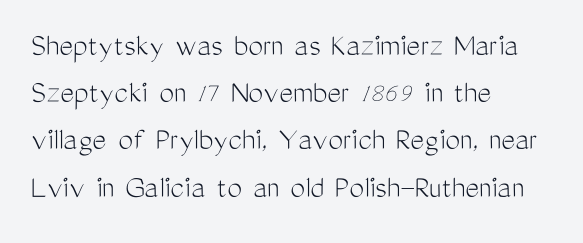
The image shows 33 px light, condensed sans-serif type, upright; set left-aligned, normal line spacing (1.43x), normal letter spacing, not underlined; medium stroke contrast and a medium x-height.
